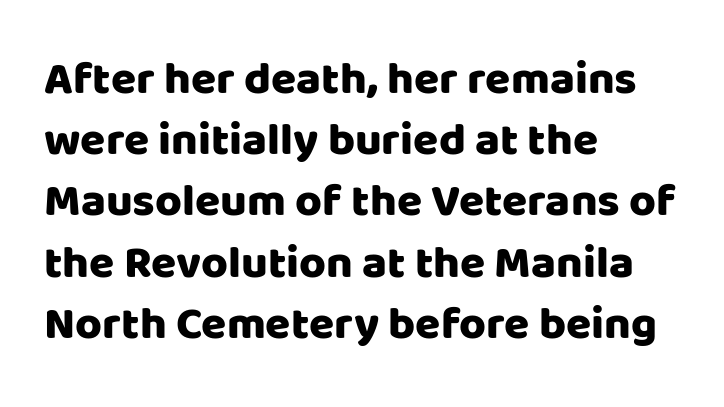
The specimen omits any rule beneath the text block's lines. Glyph-to-glyph distance matches everyday printed text. A student would call this left alignment; a typographer would say flush left, rag right. The specimen reads as upright at a glance. Is there much room between lines? A standard amount, neither cramped nor airy.
